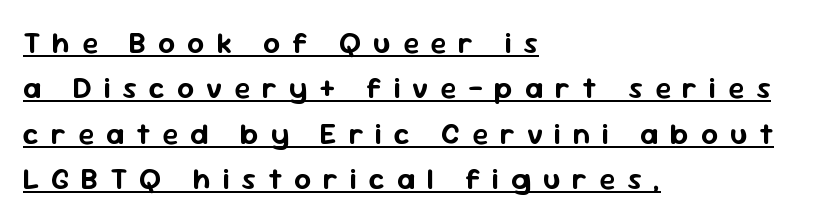
The image shows 30 px sans-serif type, upright; set left-aligned, normal line spacing (1.51x), unusually wide letter spacing (+0.39 em), underlined; low stroke contrast and a medium x-height.
